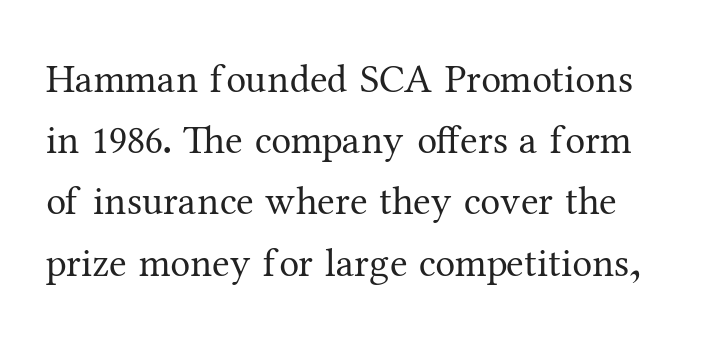
Q: Is the text bold? A: No.
Q: Is the text italic (slanted)? A: No, it is upright.
Q: Is the typeface a serif or a sans-serif typeface? A: Serif.
Q: Is the text underlined? A: No.
Q: Is the spacing between letters normal or unusually wide? A: Normal.
Q: Is the spacing between lines tight, normal or loose? A: Normal.
Q: Width (condensed, normal, or wide)? A: Normal.
Q: Stroke contrast? A: Medium.
Q: x-height? A: Medium.
Q: Monospaced? A: No.
